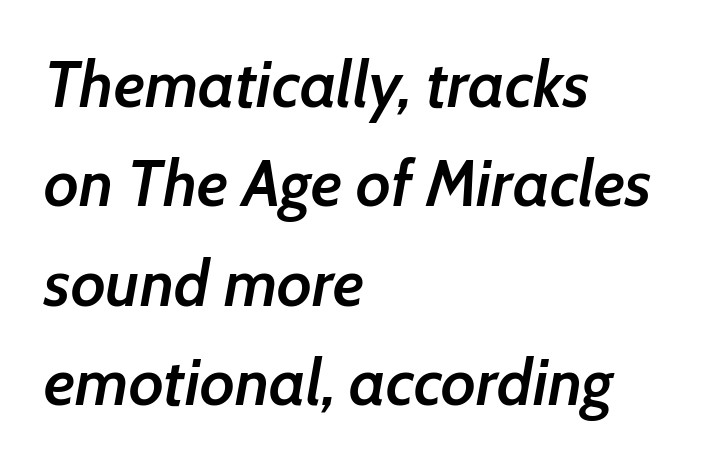
Unmarked baselines from the first word to the last. Bold? Not quite — semibold, heavier than regular but stopping short. Words appear dense and cohesive because spacing is normal. The setting favours the left margin, as ordinary paragraphs usually do. Each new line begins a customary step beneath the previous one. The face used here is proportionally spaced, like ordinary book or web type.
